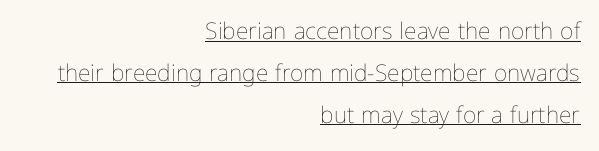
Q: Is the text bold? A: No.
Q: Is the text italic (slanted)? A: No, it is upright.
Q: Is the text underlined? A: Yes.
Q: How is the paragraph aligned? A: Right-aligned.
Q: Is the spacing between letters normal or unusually wide? A: Normal.
